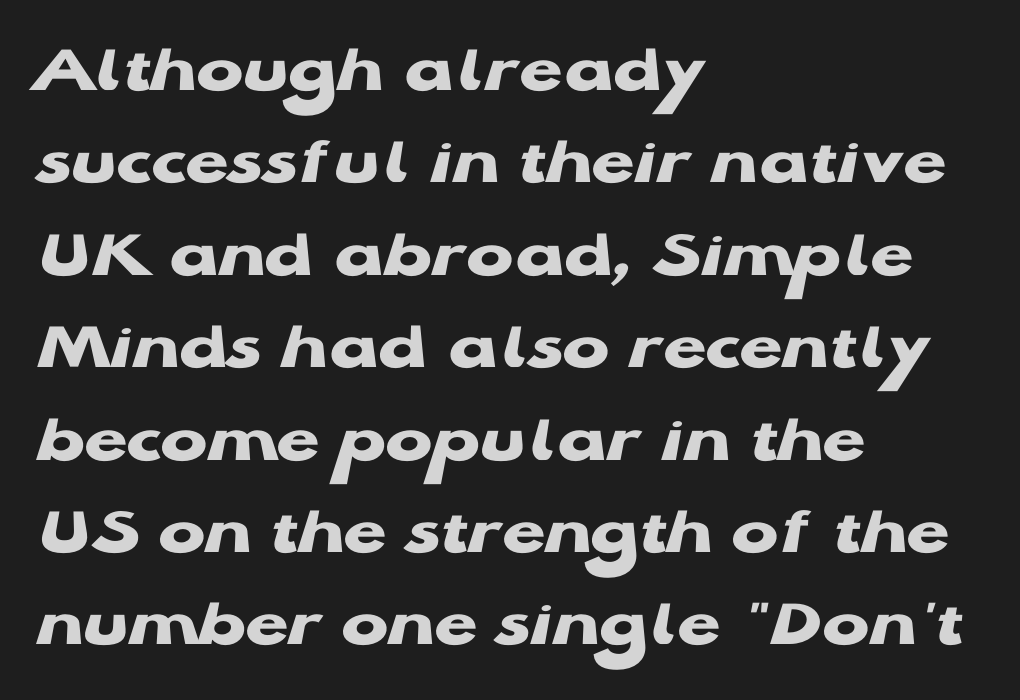
{"serif": "no", "italic": "no", "bold": "yes", "weight": "heavy", "width": "wide", "stroke_contrast": "low", "x_height": "medium", "monospaced": "no", "underline": "no", "align": "left", "line_spacing": "normal", "line_spacing_ratio": 1.32, "letter_spacing": "normal", "letter_spacing_em": 0.0, "glyph_px": 70}
